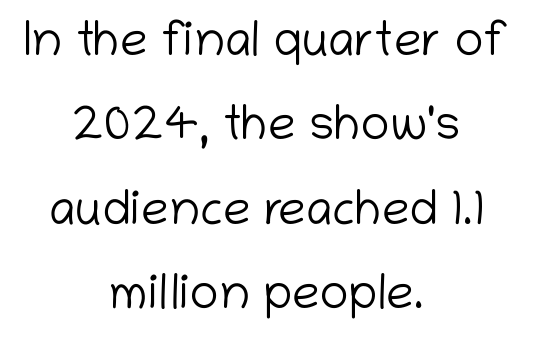
{"serif": "no", "italic": "no", "bold": "no", "weight": "light", "width": "normal", "stroke_contrast": "low", "x_height": "medium", "monospaced": "no", "underline": "no", "align": "center", "line_spacing_ratio": 1.72, "letter_spacing": "normal", "letter_spacing_em": 0.0, "glyph_px": 49}
